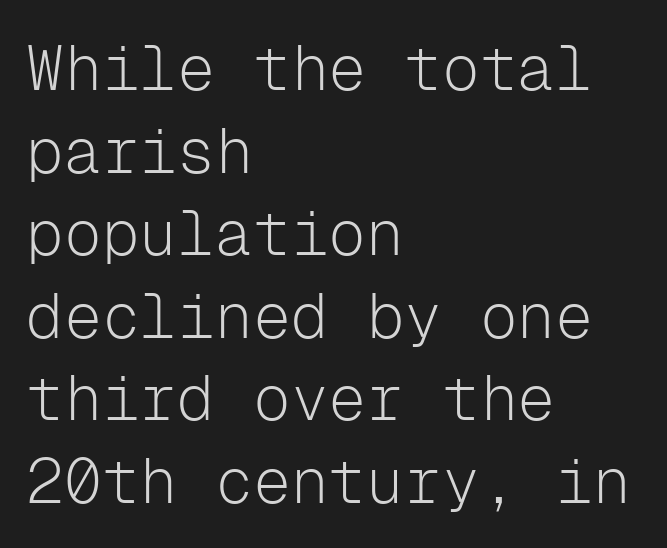
The image shows 63 px light sans-serif type, upright, monospaced; set left-aligned, normal line spacing (1.31x), normal letter spacing, not underlined; low stroke contrast and a medium x-height.
